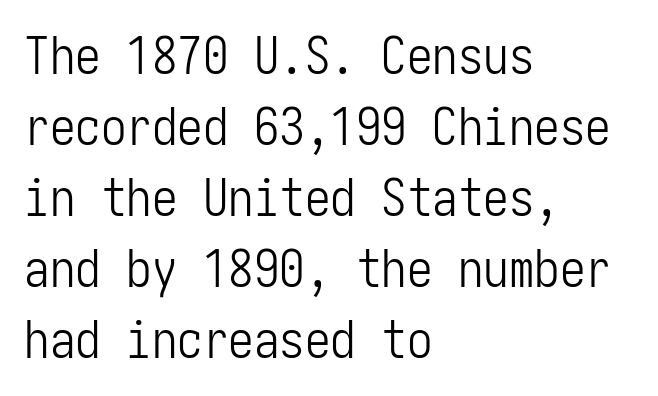
Q: Is the text bold? A: No.
Q: Is the text italic (slanted)? A: No, it is upright.
Q: Is the typeface a serif or a sans-serif typeface? A: Sans-serif.
Q: Is the text underlined? A: No.
Q: How is the paragraph aligned? A: Left-aligned.
Q: Is the spacing between letters normal or unusually wide? A: Normal.
Q: Is the spacing between lines tight, normal or loose? A: Normal.
Q: Width (condensed, normal, or wide)? A: Condensed.
Q: Stroke contrast? A: Low.
Q: x-height? A: Medium.
